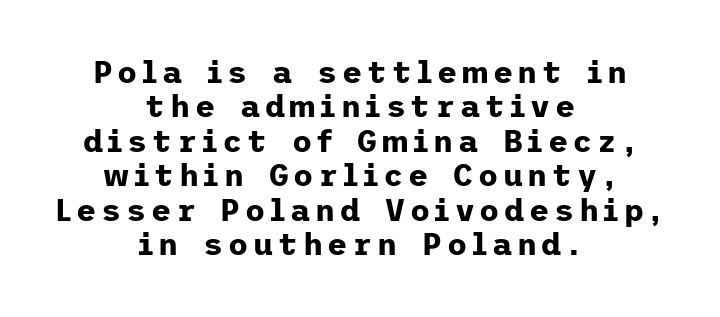
The image shows 31 px bold sans-serif type, upright; set centered, tight line spacing (1.11x), not underlined; low stroke contrast and a medium x-height.
